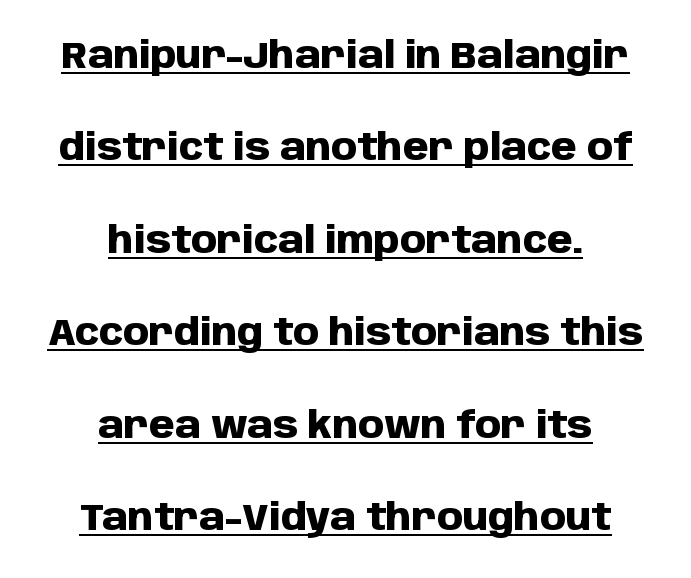
{"serif": "no", "italic": "no", "bold": "yes", "weight": "heavy", "width": "normal", "stroke_contrast": "low", "x_height": "large", "monospaced": "no", "underline": "yes", "align": "center", "line_spacing": "loose", "line_spacing_ratio": 2.5, "letter_spacing": "normal", "letter_spacing_em": 0.0, "glyph_px": 37}
